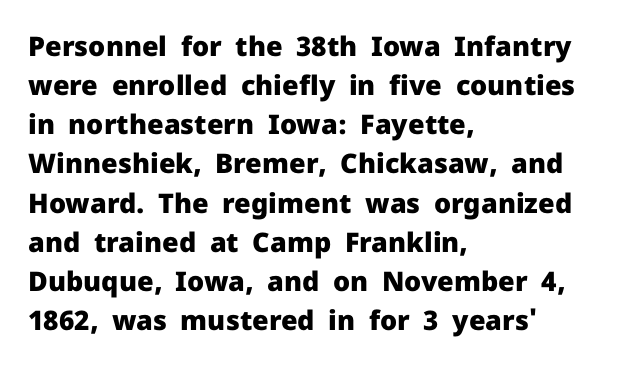
The image shows 27 px bold type, upright; set left-aligned, normal line spacing (1.45x), normal letter spacing, not underlined.
